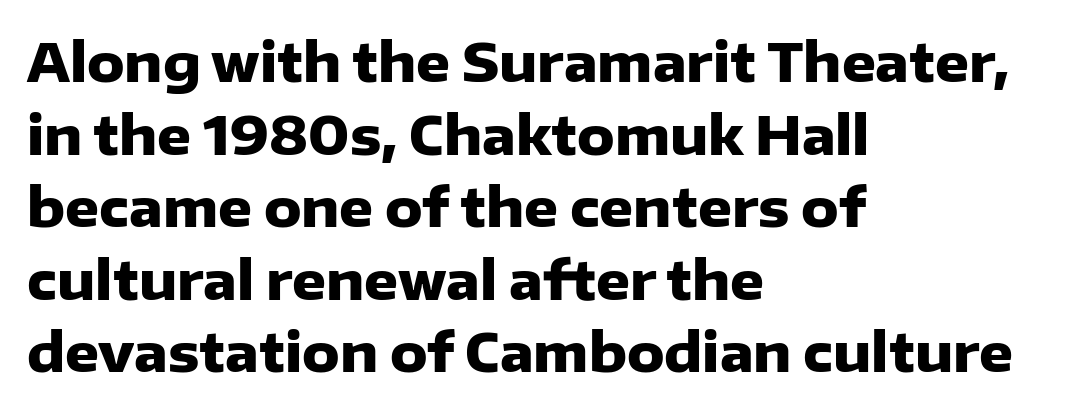
Honestly, the row spacing looks completely unremarkable. The string is rendered with underlining switched off. Varying glyph widths throughout — classic text-font behaviour. Bold? Absolutely — the strokes are thick and heavy. What stands out about the letter spacing? Nothing — it is the standard amount.
